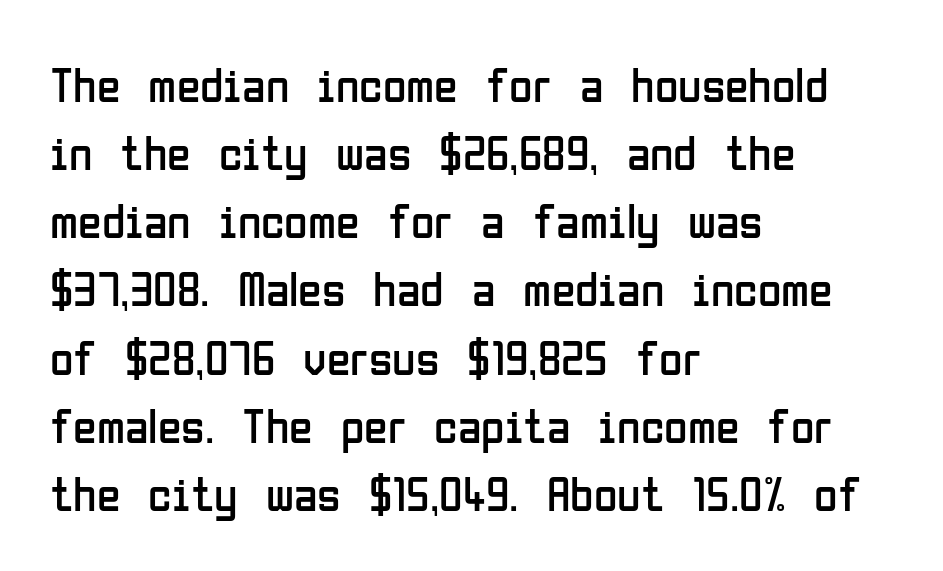
{"serif": "no", "italic": "no", "bold": "no", "weight": "regular", "width": "condensed", "stroke_contrast": "low", "x_height": "medium", "monospaced": "no", "underline": "no", "align": "left", "line_spacing": "normal", "line_spacing_ratio": 1.42, "letter_spacing": "normal", "letter_spacing_em": 0.0, "glyph_px": 48}
